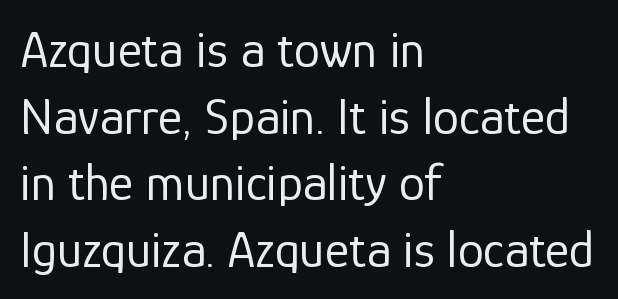
Alignment: flush left. Reading down the column, the eye jumps a familiar distance to each next line. Font category for this specimen: sans-serif. Unmarked baselines from the first word to the last. The rendering keeps characters at their native spacing.
